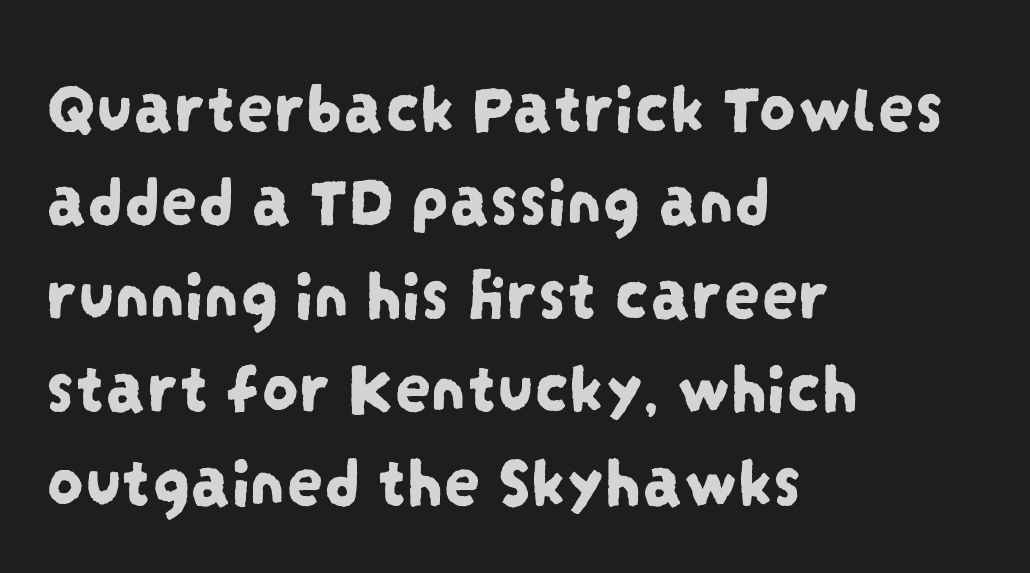
Q: Is the typeface a serif or a sans-serif typeface? A: Sans-serif.
Q: Is the text underlined? A: No.
Q: How is the paragraph aligned? A: Left-aligned.
Q: Is the spacing between letters normal or unusually wide? A: Normal.
Q: Is the spacing between lines tight, normal or loose? A: Normal.
Q: Width (condensed, normal, or wide)? A: Condensed.
Q: Stroke contrast? A: Low.
Q: x-height? A: Large.
Q: Monospaced? A: No.
